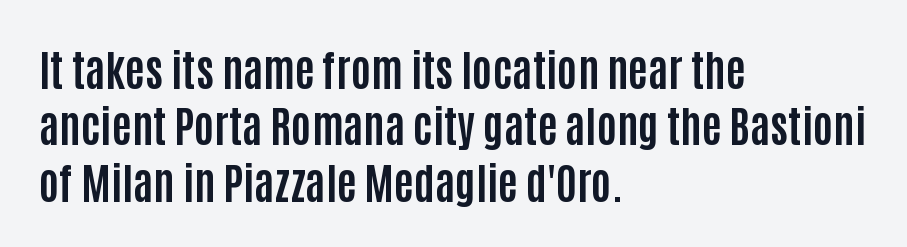
Notice how thick the strokes are: this is what a full bold looks like. The paragraph shown leans on its left margin. Letterform terminals end flat and unadorned throughout the passage. The foot of each line stays bare and open. Spacing between characters is what you'd get straight out of the box.
